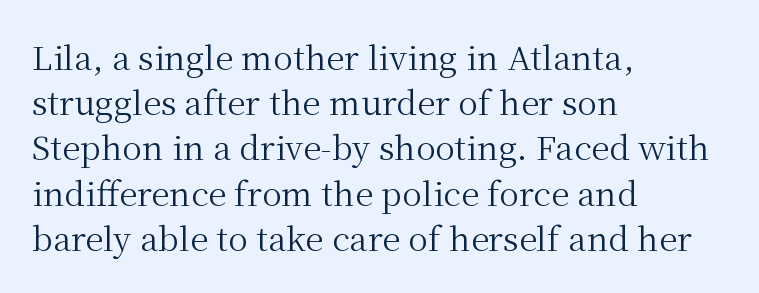
The image shows 33 px regular-weight serif type, upright; set left-aligned, normal line spacing (1.37x), normal letter spacing, not underlined; medium stroke contrast and a medium x-height.
